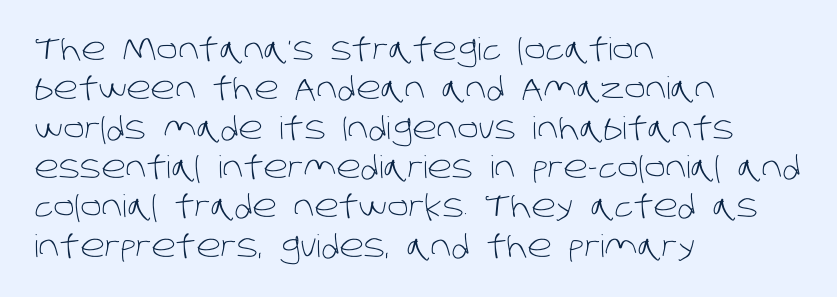
The image shows 31 px light sans-serif type; set left-aligned, normal line spacing (1.27x), normal letter spacing, not underlined; low stroke contrast and a large x-height.
